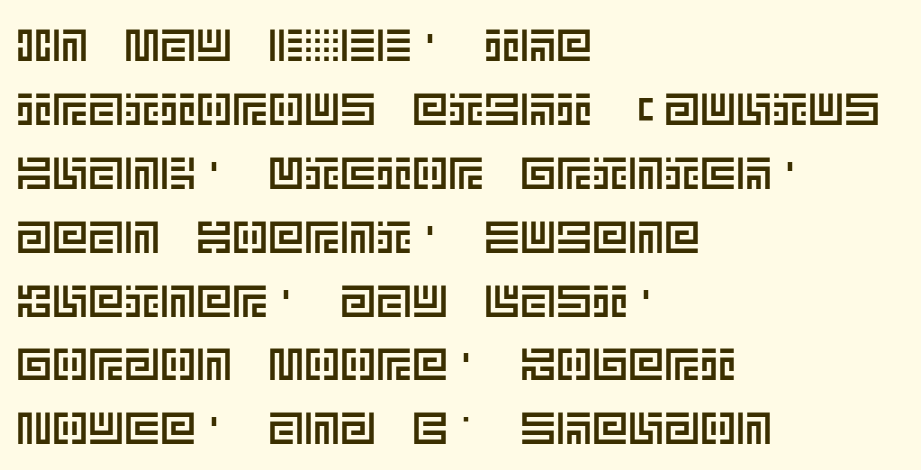
Q: Is the text italic (slanted)? A: No, it is upright.
Q: Is the text underlined? A: No.
Q: How is the paragraph aligned? A: Left-aligned.
Q: Is the spacing between letters normal or unusually wide? A: Normal.
Q: Is the spacing between lines tight, normal or loose? A: Normal.
Q: Width (condensed, normal, or wide)? A: Normal.
Q: x-height? A: Large.
